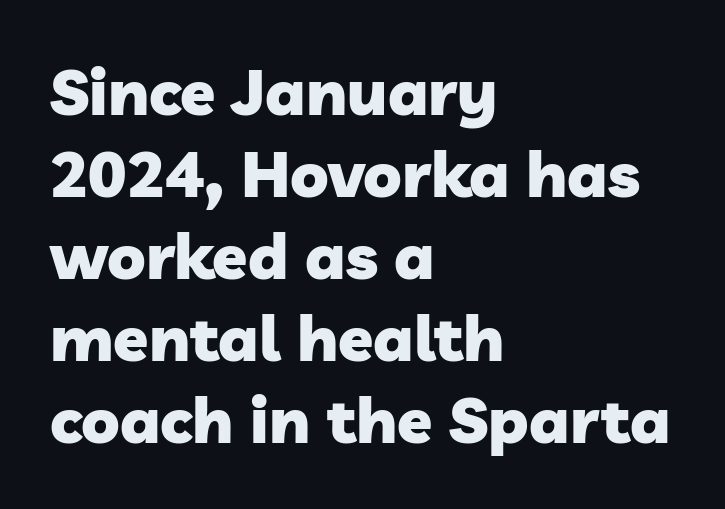
Character widths vary here, with narrow letters taking less room than wide ones. The paragraph has a hard left edge and a soft right edge. Look at the stroke-to-counter ratio: heavy, a bold. Normally led — the rows are evenly, conventionally spaced.
